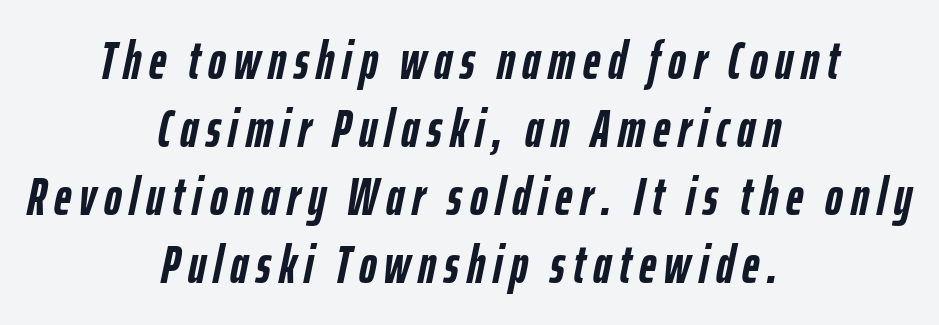
Q: Is the text bold? A: Yes.
Q: Is the text italic (slanted)? A: Yes, it leans right by about 12 degrees.
Q: Is the text underlined? A: No.
Q: How is the paragraph aligned? A: Centered.
Q: Is the spacing between lines tight, normal or loose? A: Normal.
Q: Width (condensed, normal, or wide)? A: Condensed.
Q: Stroke contrast? A: Low.
Q: x-height? A: Medium.
Q: Monospaced? A: No.
